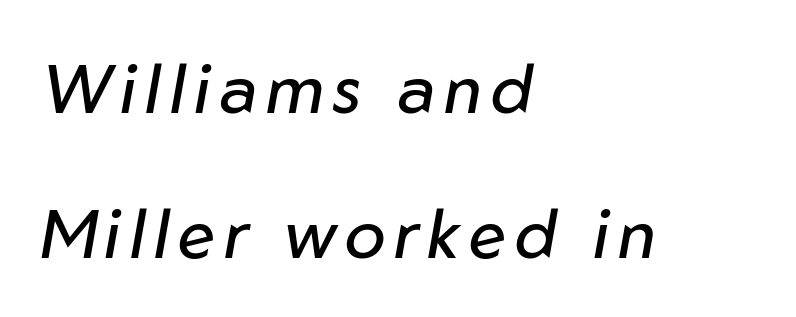
The image shows 68 px regular-weight type, italic (leaning right); set left-aligned, loose line spacing (2.13x), not underlined; low stroke contrast and a medium x-height.
